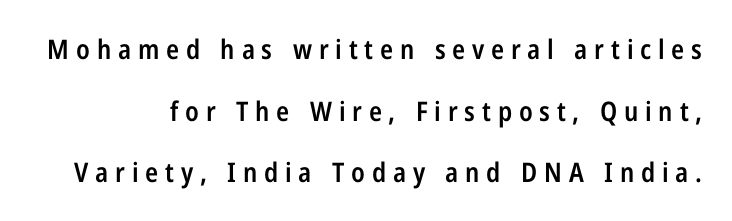
The image shows 27 px text type, upright; set loose line spacing (2.28x), unusually wide letter spacing (+0.25 em), not underlined.
